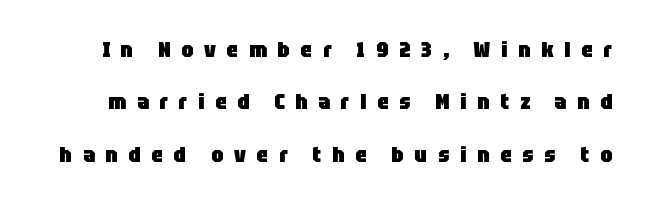
The image shows 22 px bold type, upright; set loose line spacing (2.38x), unusually wide letter spacing (+0.49 em), not underlined.
